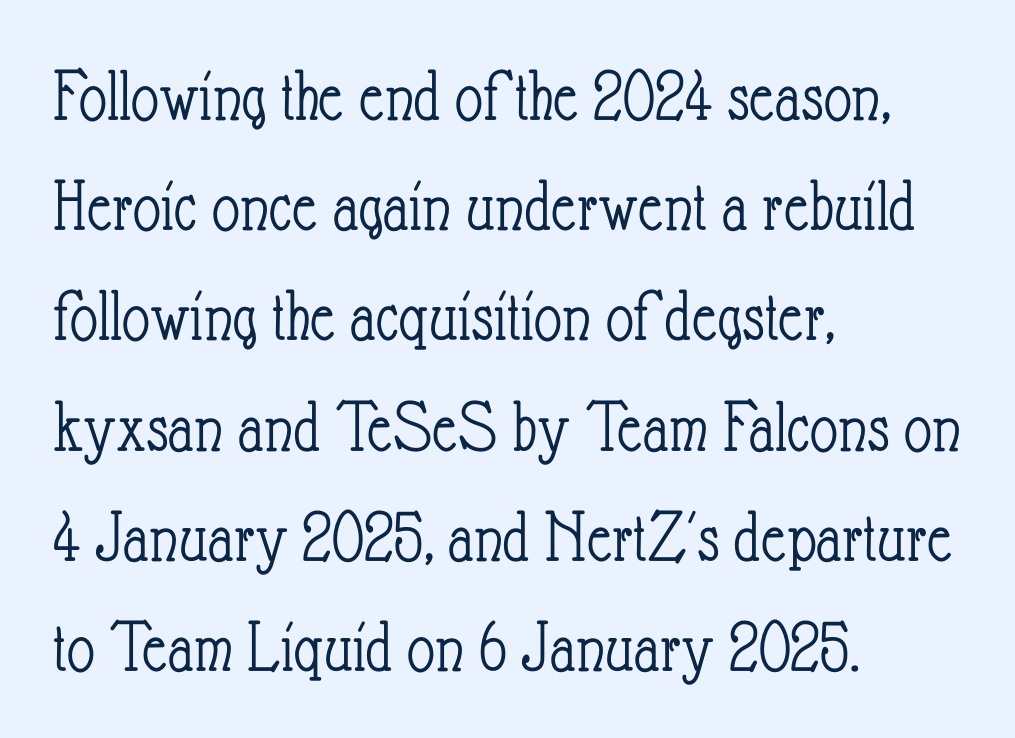
The rendering uses natural spacing where letterforms have individual widths. Weight: in the light-to-regular range. Posture: straight, roman, zero tilt. The ragged edge is on the right, which tells us the setting is flush left. The horizontal fit of the characters is conventional and even.
